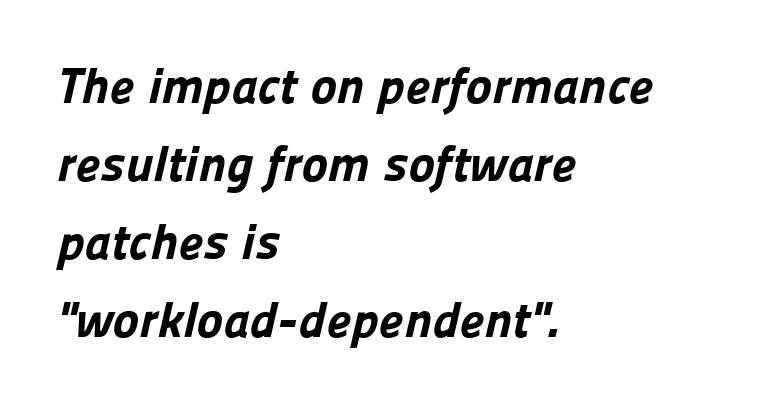
The specimen omits any rule beneath the text block's lines. Tracking value appears to be zero — textbook default spacing. Here the designer chose a conventional face with non-uniform glyph widths. The typeface chosen for these lines omits serifs. This is heavy type, rendered in bold. Casual observation: everything's shoved over to the left.
